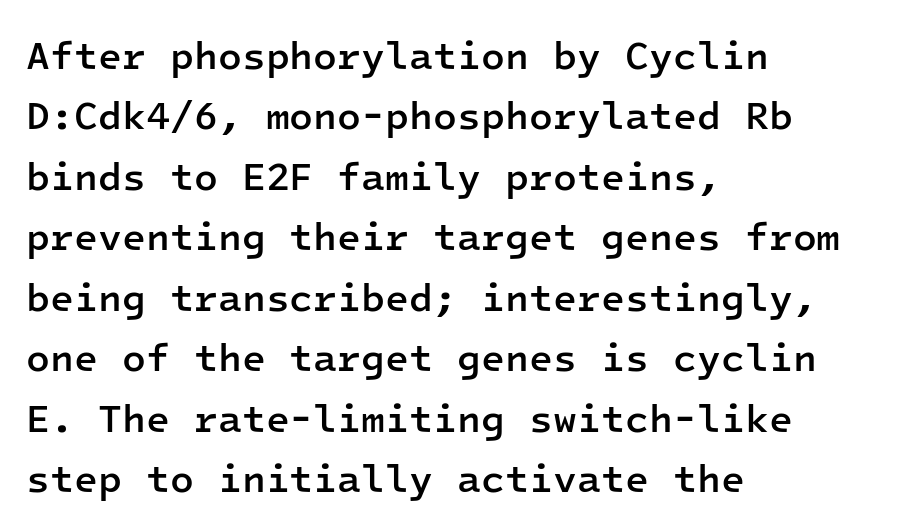
Q: Is the text bold? A: Semi-bold.
Q: Is the text italic (slanted)? A: No, it is upright.
Q: Is the typeface a serif or a sans-serif typeface? A: Sans-serif.
Q: Is the text underlined? A: No.
Q: How is the paragraph aligned? A: Left-aligned.
Q: Is the spacing between letters normal or unusually wide? A: Normal.
Q: Is the spacing between lines tight, normal or loose? A: Normal.
Q: Width (condensed, normal, or wide)? A: Normal.
Q: Stroke contrast? A: Low.
Q: x-height? A: Medium.
Q: Monospaced? A: Yes.
